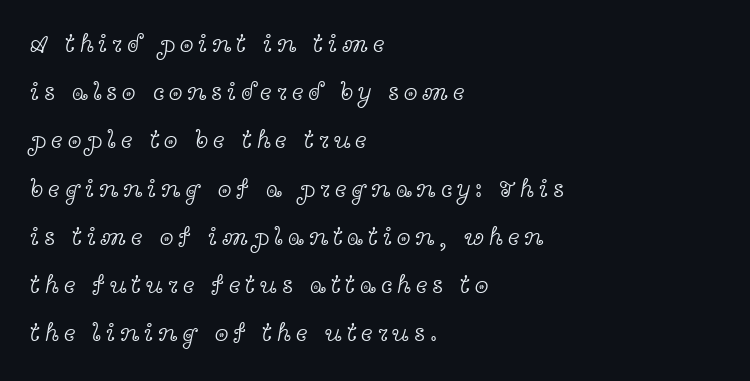
The image shows 25 px text type, upright; set left-aligned, loose line spacing (1.93x), not underlined.
